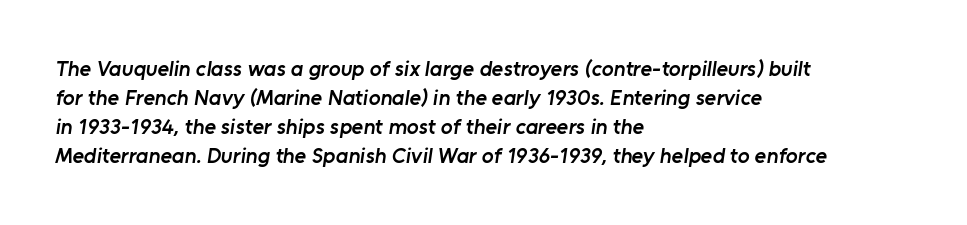
{"bold": "semi", "underline": "no", "align": "left", "line_spacing": "normal", "line_spacing_ratio": 1.32, "letter_spacing": "normal", "letter_spacing_em": 0.0, "glyph_px": 22}
